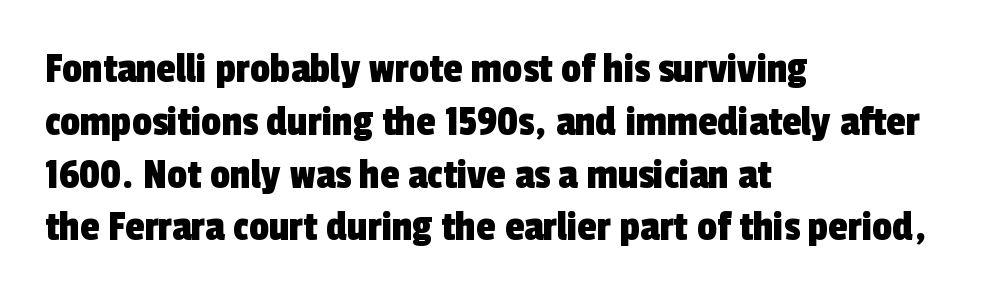
The image shows 44 px condensed sans-serif type; set left-aligned, line spacing 1.2x, normal letter spacing, not underlined; a medium x-height.
